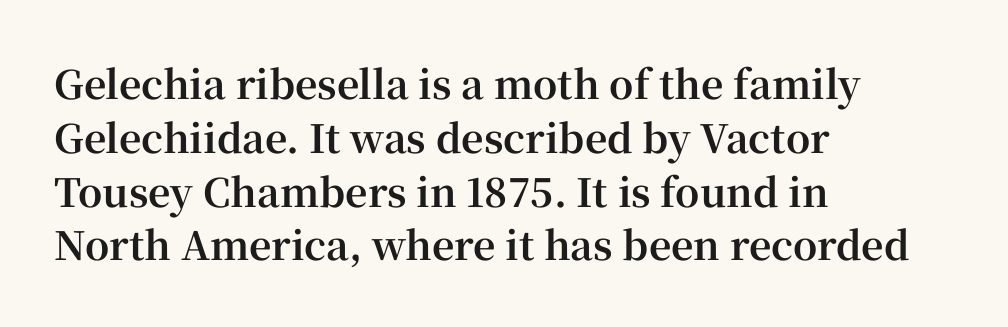
The image shows 39 px bold serif type, upright; set left-aligned, normal line spacing (1.38x), normal letter spacing, not underlined; high stroke contrast and a medium x-height.
